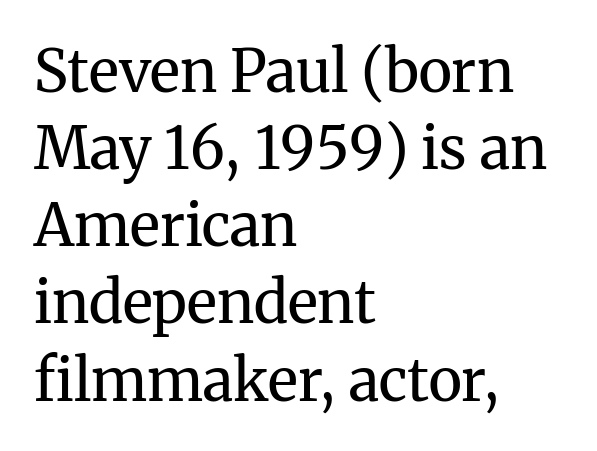
Q: Is the text bold? A: No.
Q: Is the text italic (slanted)? A: No, it is upright.
Q: Is the typeface a serif or a sans-serif typeface? A: Serif.
Q: Is the text underlined? A: No.
Q: How is the paragraph aligned? A: Left-aligned.
Q: Is the spacing between letters normal or unusually wide? A: Normal.
Q: Is the spacing between lines tight, normal or loose? A: Normal.
Q: Width (condensed, normal, or wide)? A: Normal.
Q: Stroke contrast? A: Medium.
Q: x-height? A: Medium.
Q: Monospaced? A: No.
